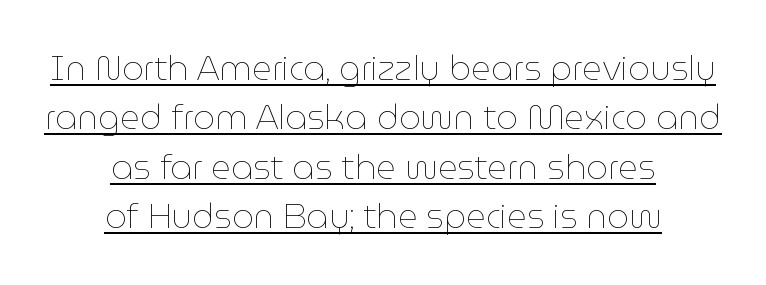
Each word holds together tightly as a unit, with standard inter-letter gaps. Ink coverage per letter is moderate at most. The paragraph shown floats in the horizontal middle. Line spacing here is normal. This is the regular roman posture of the typeface. Emphasis is given by a line drawn under the lettering.
